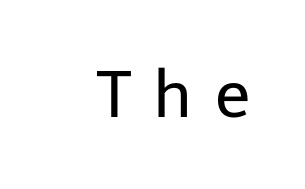
Q: Is the text bold? A: No.
Q: Is the text italic (slanted)? A: No, it is upright.
Q: Is the typeface a serif or a sans-serif typeface? A: Sans-serif.
Q: Is the text underlined? A: No.
Q: Is the spacing between letters normal or unusually wide? A: Unusually wide.
Q: Width (condensed, normal, or wide)? A: Normal.
Q: Stroke contrast? A: Low.
Q: x-height? A: Medium.
Q: Monospaced? A: No.
